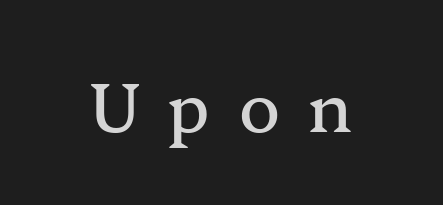
Someone cranked the tracking dial way up on this one. The passage shown is typed in a proportional face where columns would drift. Underline: absent. Is this a sans? No — the strokes have serifs. This is roman type, the default non-slanted kind.
